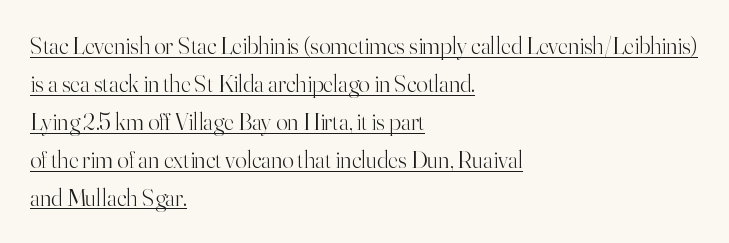
Q: Is the text bold? A: No.
Q: Is the text italic (slanted)? A: No, it is upright.
Q: Is the text underlined? A: Yes.
Q: How is the paragraph aligned? A: Left-aligned.
Q: Is the spacing between letters normal or unusually wide? A: Normal.
Q: Is the spacing between lines tight, normal or loose? A: Normal.
